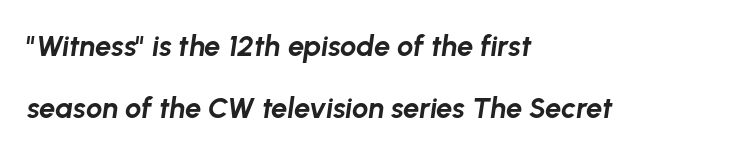
The ragged edge is on the right, which tells us the setting is flush left. Vertically, the passage feels expansive, rows floating well apart. The characters look thick and weighty, a clear bold. The line texture is even and compact thanks to regular tracking.
